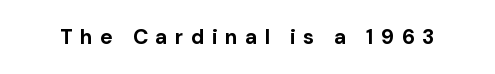
{"italic": "no", "bold": "yes", "underline": "no", "letter_spacing": "wide", "letter_spacing_em": 0.35, "glyph_px": 21}
